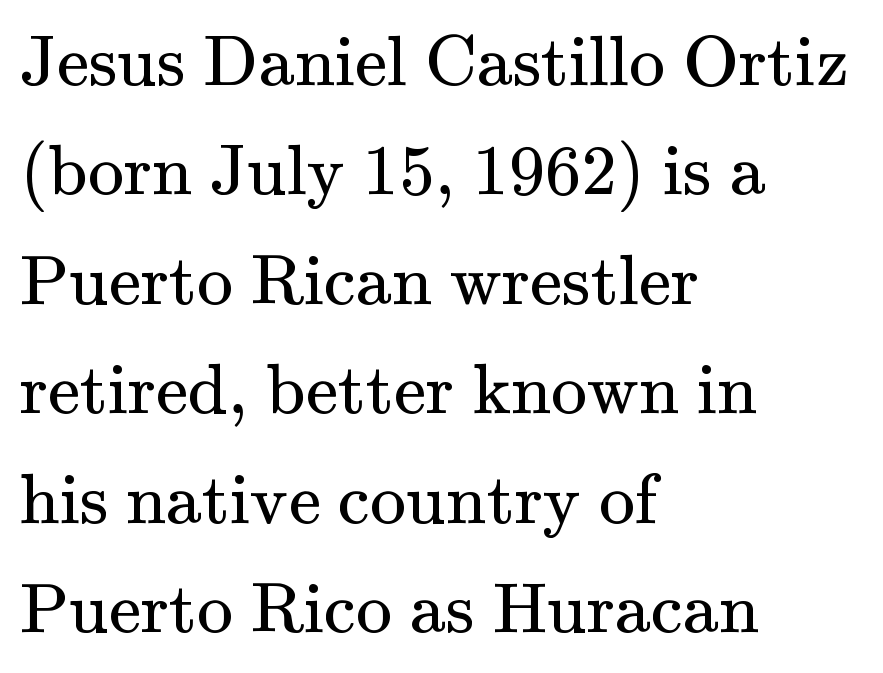
The image shows 72 px regular-weight serif type, upright; set left-aligned, normal line spacing (1.52x), normal letter spacing, not underlined; medium stroke contrast and a small x-height.
